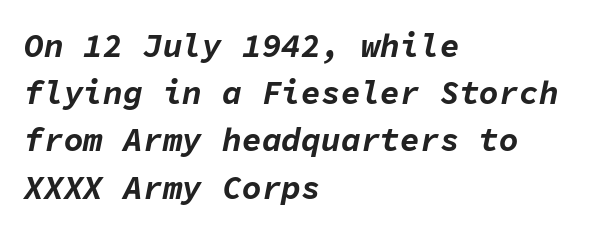
The image shows 33 px bold type, italic (leaning right), monospaced; set left-aligned, normal line spacing (1.43x), normal letter spacing, not underlined; low stroke contrast and a medium x-height.
